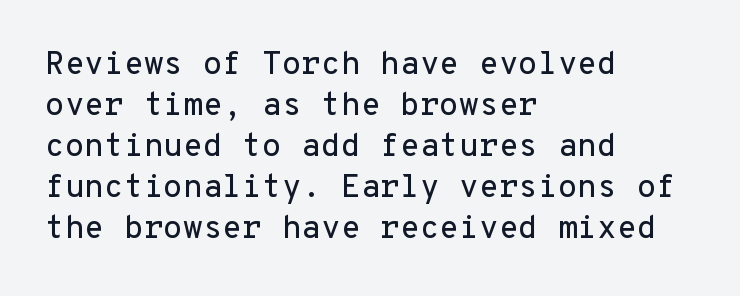
Honestly, there is no underline to notice here at all. The letters march in equal steps, a hallmark of fixed-pitch type. Are there feet on the stems? There aren't — it's a sans. A typesetter would call this leading conventional body-copy spacing. The rendering anchors every line to the left-hand side.
